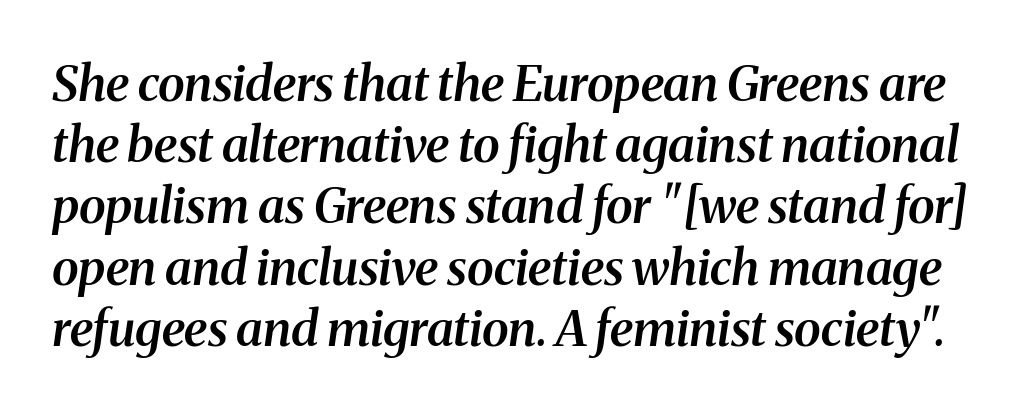
{"serif": "yes", "italic": "yes", "lean": "right", "slant_degrees": 8, "bold": "semi", "weight": "semibold", "width": "normal", "stroke_contrast": "medium", "x_height": "medium", "monospaced": "no", "underline": "no", "line_spacing": "normal", "line_spacing_ratio": 1.25, "letter_spacing": "normal", "letter_spacing_em": 0.0, "glyph_px": 49}
